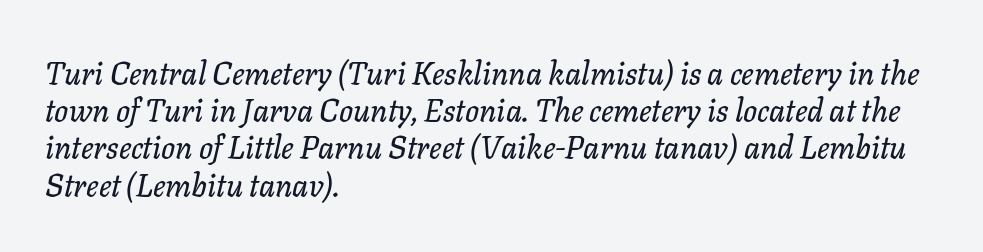
Q: Is the text italic (slanted)? A: Yes, it leans right by about 11 degrees.
Q: Is the text underlined? A: No.
Q: How is the paragraph aligned? A: Left-aligned.
Q: Is the spacing between letters normal or unusually wide? A: Normal.
Q: Width (condensed, normal, or wide)? A: Normal.
Q: Stroke contrast? A: Low.
Q: x-height? A: Medium.
Q: Monospaced? A: No.
